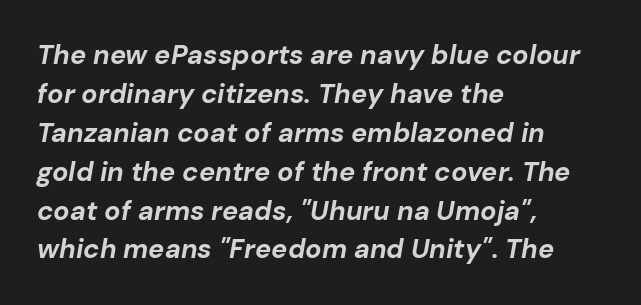
Glance below the letters and you will spot only blank space. The rendering anchors every line to the left-hand side. These words are printed bold, with thick strokes throughout. Words appear dense and cohesive because spacing is normal. The passage shown leans; its letterforms are oblique.
